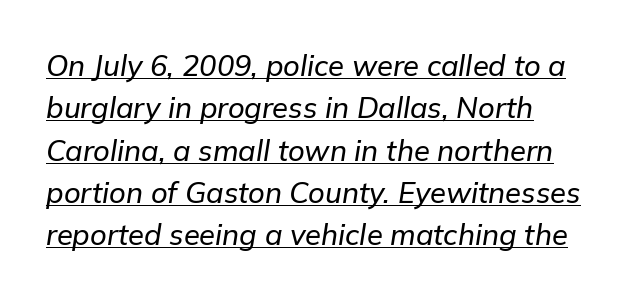
{"italic": "yes", "lean": "right", "slant_degrees": 9, "width": "normal", "stroke_contrast": "low", "x_height": "medium", "monospaced": "no", "underline": "yes", "align": "left", "line_spacing": "normal", "line_spacing_ratio": 1.46, "letter_spacing": "normal", "letter_spacing_em": 0.0, "glyph_px": 29}
